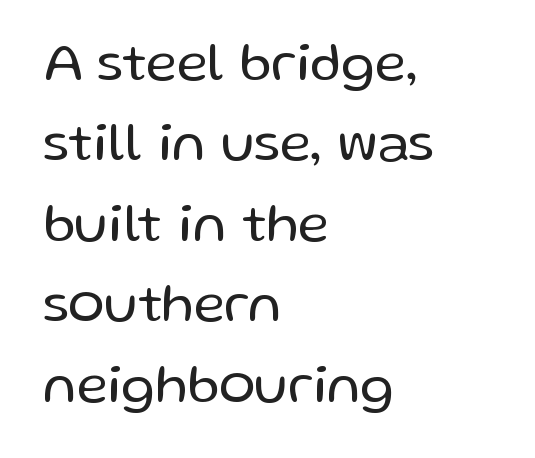
The space beneath each line is pristine and unruled. A typesetter would label this face a sans. These lines are rendered in a variable-pitch font. The tracking reads as untouched default to a designer's eye. Quick note: interline space is typical. Notice how the stems are strictly vertical — no italics here.
